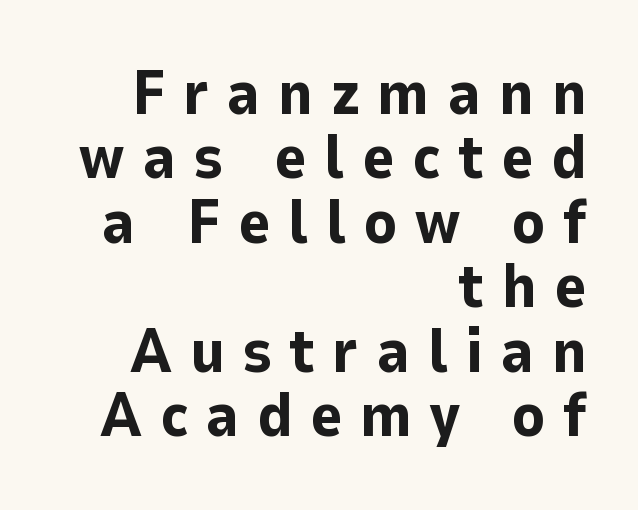
The image shows 62 px bold sans-serif type, upright; set right-aligned, tight line spacing (1.04x), unusually wide letter spacing (+0.28 em), not underlined; low stroke contrast and a medium x-height.
